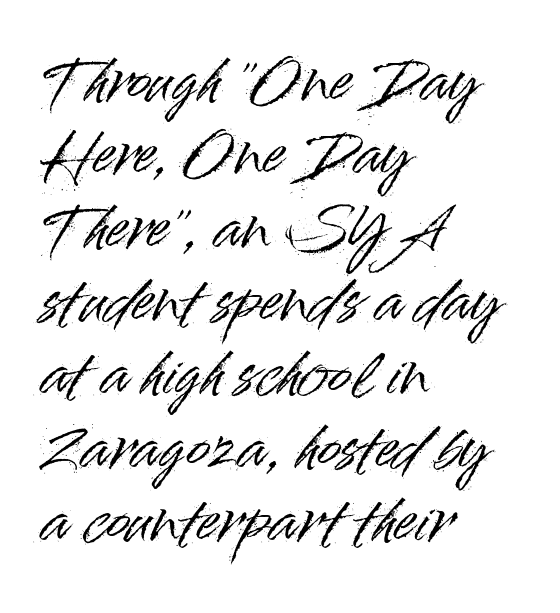
{"serif": "no", "width": "normal", "stroke_contrast": "high", "x_height": "small", "monospaced": "no", "underline": "no", "align": "left", "line_spacing": "normal", "line_spacing_ratio": 1.31, "letter_spacing": "normal", "letter_spacing_em": 0.0, "glyph_px": 56}
